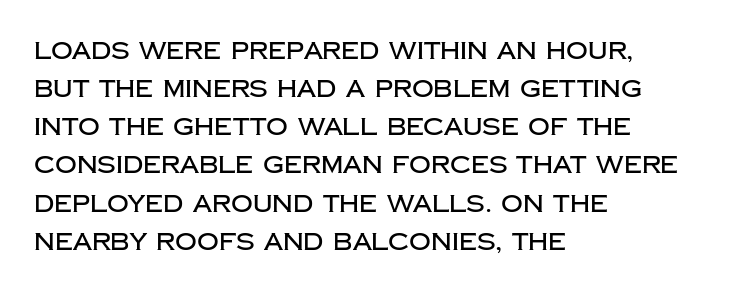
{"italic": "no", "underline": "no", "align": "left", "line_spacing": "normal", "line_spacing_ratio": 1.59, "letter_spacing": "normal", "letter_spacing_em": 0.0, "glyph_px": 24}
